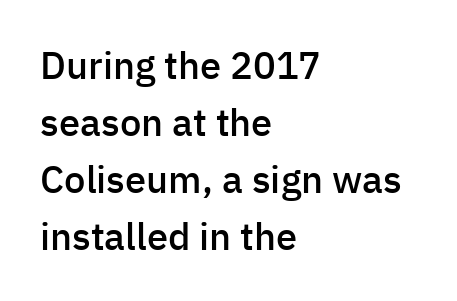
The image shows 38 px semibold sans-serif type, upright; set left-aligned, normal line spacing (1.5x), normal letter spacing, not underlined; low stroke contrast and a medium x-height.
